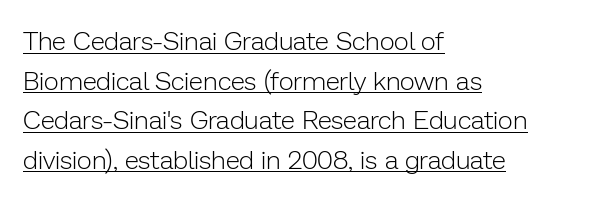
{"italic": "no", "bold": "no", "underline": "yes", "align": "left", "line_spacing": "normal", "line_spacing_ratio": 1.52, "letter_spacing": "normal", "letter_spacing_em": 0.0, "glyph_px": 26}
